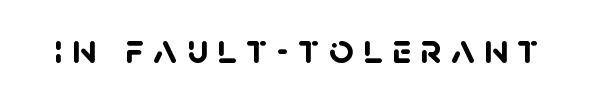
The image shows 43 px semibold sans-serif type; set unusually wide letter spacing (+0.21 em), not underlined; low stroke contrast and a large x-height.
